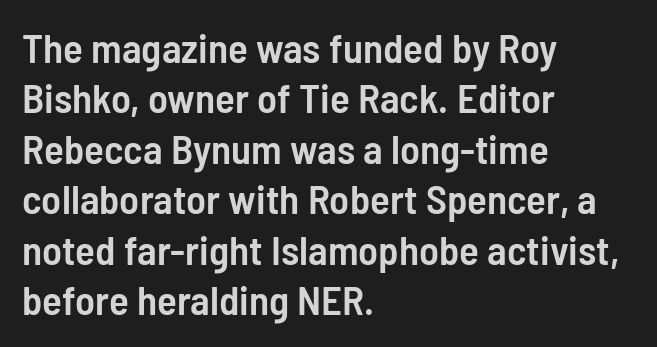
Q: Is the text bold? A: Semi-bold.
Q: Is the text italic (slanted)? A: No, it is upright.
Q: Is the typeface a serif or a sans-serif typeface? A: Sans-serif.
Q: Is the text underlined? A: No.
Q: How is the paragraph aligned? A: Left-aligned.
Q: Is the spacing between letters normal or unusually wide? A: Normal.
Q: Width (condensed, normal, or wide)? A: Condensed.
Q: Stroke contrast? A: Low.
Q: x-height? A: Medium.
Q: Monospaced? A: No.
